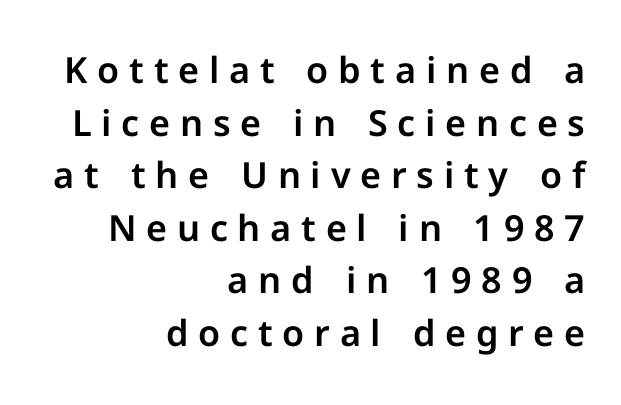
The compositor pushed each line to the right boundary. The letters carry no serifs — their stems end cleanly without finishing strokes. Summary of vertical rhythm: regular, with standard interline spacing. Has an underline been added? It has not. A typesetter would call this heavily tracked-out type. Think of a printed novel: that variable character pitch is what you see here.
